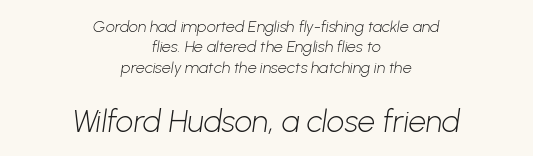
The image shows 31 px light sans-serif type; set centered, normal line spacing (1.27x), normal letter spacing, not underlined; the second (bottom) block is 1.94x larger; low stroke contrast and a medium x-height.
